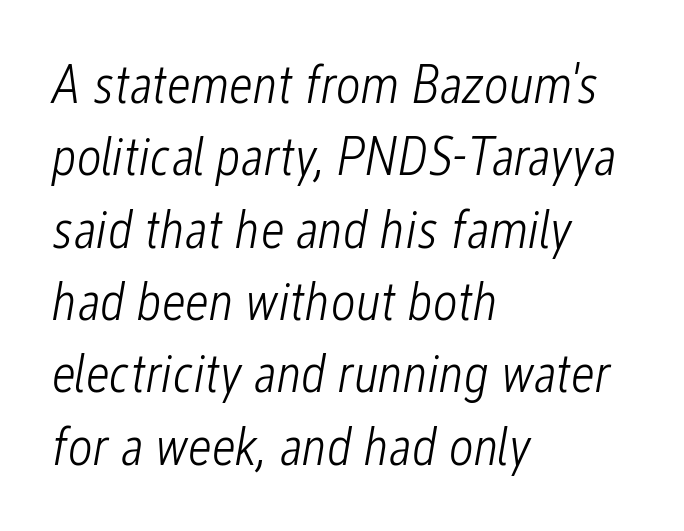
{"italic": "yes", "lean": "right", "slant_degrees": 12, "bold": "no", "weight": "light", "width": "condensed", "stroke_contrast": "low", "x_height": "medium", "monospaced": "no", "underline": "no", "align": "left", "line_spacing": "normal", "line_spacing_ratio": 1.34, "letter_spacing": "normal", "letter_spacing_em": 0.0, "glyph_px": 54}
